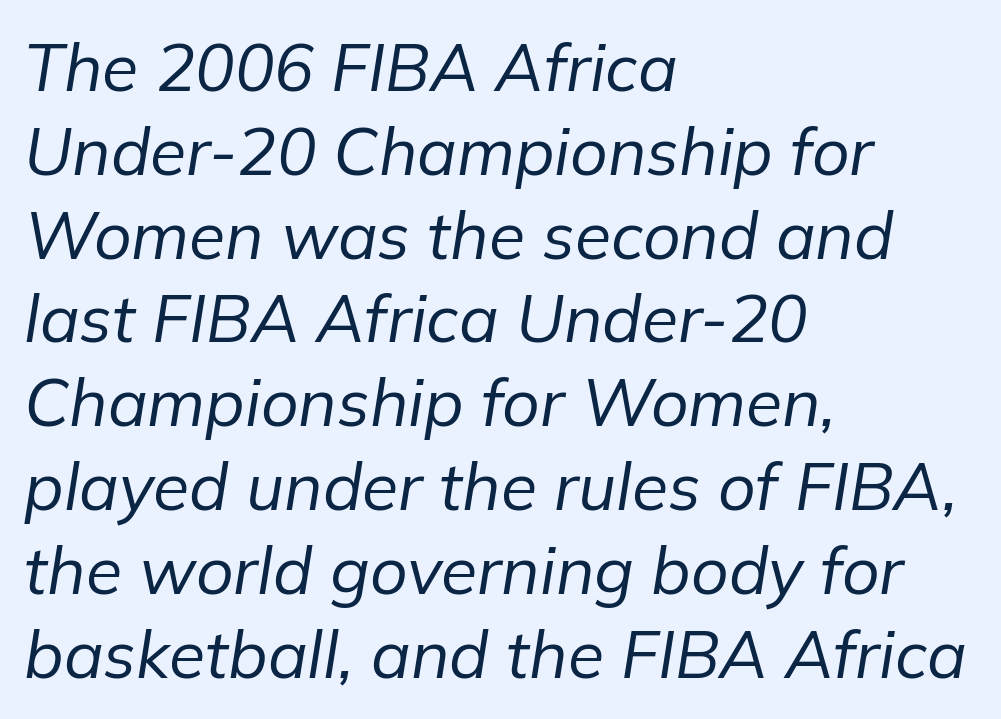
{"italic": "yes", "lean": "right", "slant_degrees": 9, "bold": "no", "weight": "regular", "width": "normal", "stroke_contrast": "low", "x_height": "medium", "monospaced": "no", "underline": "no", "align": "left", "line_spacing": "normal", "line_spacing_ratio": 1.27, "letter_spacing": "normal", "letter_spacing_em": 0.0, "glyph_px": 66}
